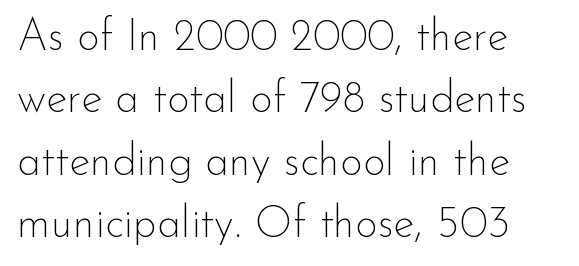
Does the type have serifs? No, each stem ends abruptly. A bare baseline throughout the passage. This sample keeps an unexceptional amount of space between lines. These lines are rendered in a variable-pitch font. The specimen reads as upright at a glance.
